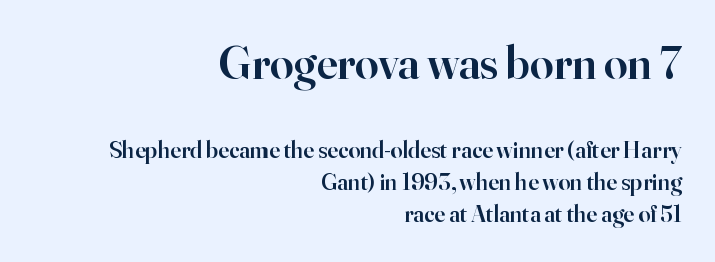
Q: Is the text bold? A: Semi-bold.
Q: Is the text italic (slanted)? A: No, it is upright.
Q: Is the typeface a serif or a sans-serif typeface? A: Serif.
Q: Is the text underlined? A: No.
Q: How is the paragraph aligned? A: Right-aligned.
Q: Is the spacing between letters normal or unusually wide? A: Normal.
Q: Is the spacing between lines tight, normal or loose? A: Normal.
Q: Which block of text is set in a larger size, the first (top) or the second (bottom)? A: The first (top) one.
Q: Width (condensed, normal, or wide)? A: Normal.
Q: Stroke contrast? A: High.
Q: x-height? A: Small.
Q: Monospaced? A: No.
